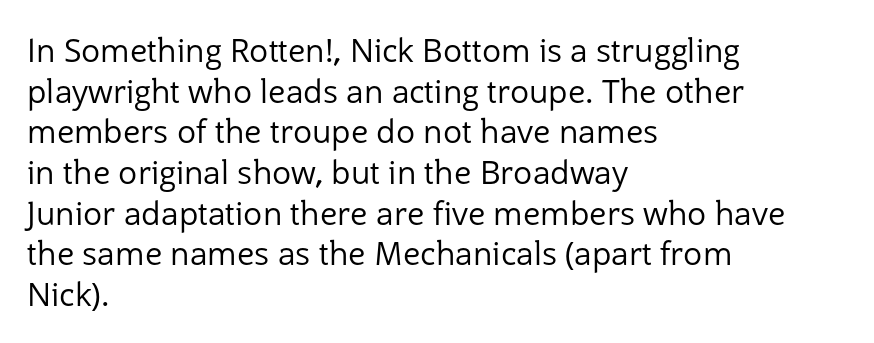
Q: Is the text bold? A: No.
Q: Is the text italic (slanted)? A: No, it is upright.
Q: Is the typeface a serif or a sans-serif typeface? A: Sans-serif.
Q: Is the text underlined? A: No.
Q: How is the paragraph aligned? A: Left-aligned.
Q: Is the spacing between letters normal or unusually wide? A: Normal.
Q: Is the spacing between lines tight, normal or loose? A: Normal.
Q: Width (condensed, normal, or wide)? A: Normal.
Q: Stroke contrast? A: Low.
Q: x-height? A: Medium.
Q: Monospaced? A: No.
